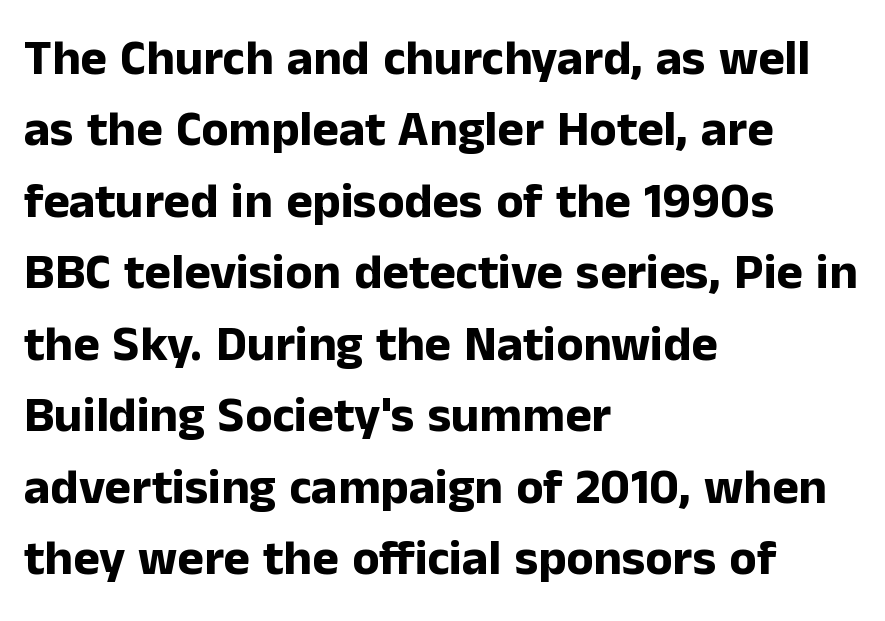
{"serif": "no", "italic": "no", "bold": "yes", "weight": "bold", "width": "normal", "stroke_contrast": "low", "x_height": "medium", "monospaced": "no", "underline": "no", "align": "left", "line_spacing": "normal", "line_spacing_ratio": 1.43, "letter_spacing": "normal", "letter_spacing_em": 0.0, "glyph_px": 50}
